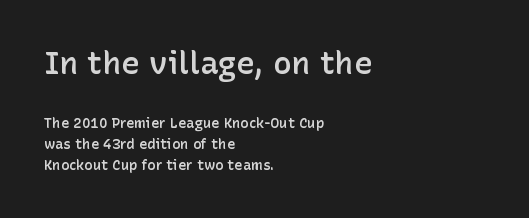
Emphasis by weight is partial: semibold. Short and long lines alike share a common starting point at left. These lines are rendered in a variable-pitch font. The composition opens big and finishes small.
